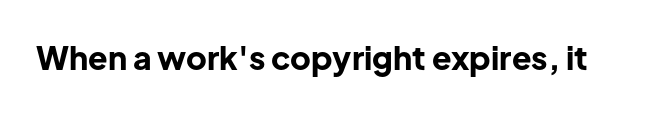
Q: Is the text bold? A: Yes.
Q: Is the text italic (slanted)? A: No, it is upright.
Q: Is the typeface a serif or a sans-serif typeface? A: Sans-serif.
Q: Is the text underlined? A: No.
Q: Is the spacing between letters normal or unusually wide? A: Normal.
Q: Width (condensed, normal, or wide)? A: Normal.
Q: Stroke contrast? A: Low.
Q: x-height? A: Medium.
Q: Monospaced? A: No.
